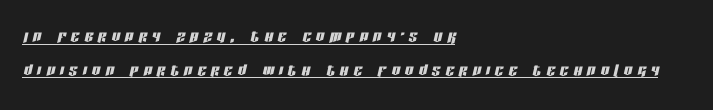
Loose tracking; the words dissolve into strings of separated letters. The vertical gap from one line to the next is medium. Every row of glyphs begins at an identical x-position on the left. This sample carries an underscore along the baseline area. Every character sits at an angle, as italics do.
